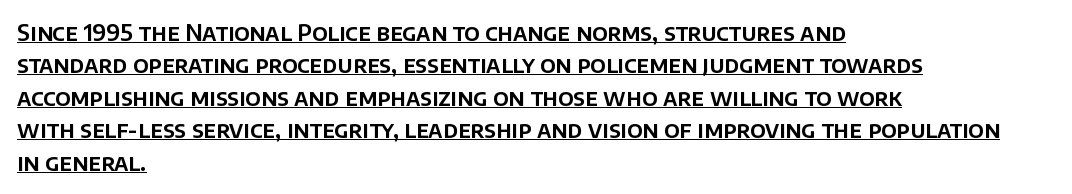
The image shows 23 px text type, upright; set left-aligned, normal line spacing (1.41x), normal letter spacing, underlined.
